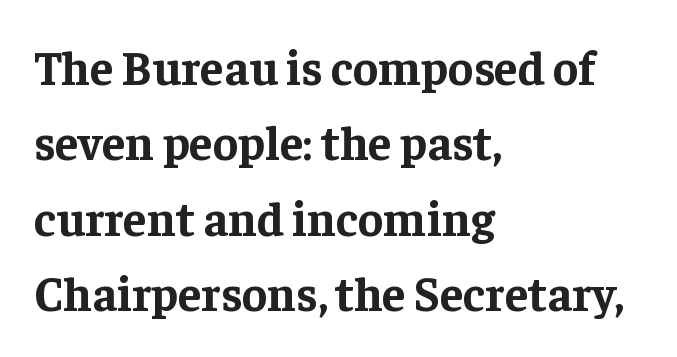
The image shows 48 px bold serif type, upright; set left-aligned, normal line spacing (1.57x), normal letter spacing, not underlined; low stroke contrast and a medium x-height.
